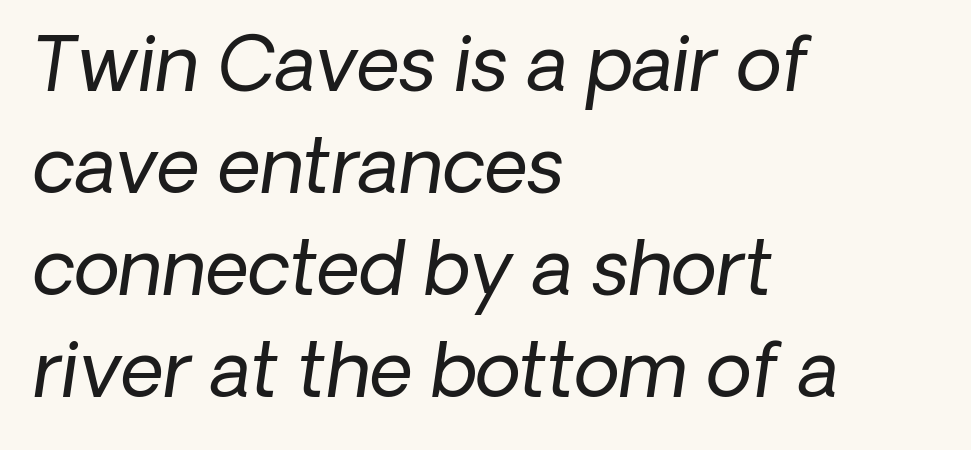
The image shows 75 px regular-weight type, italic (leaning right); set left-aligned, normal line spacing (1.36x), normal letter spacing, not underlined; low stroke contrast and a medium x-height.
